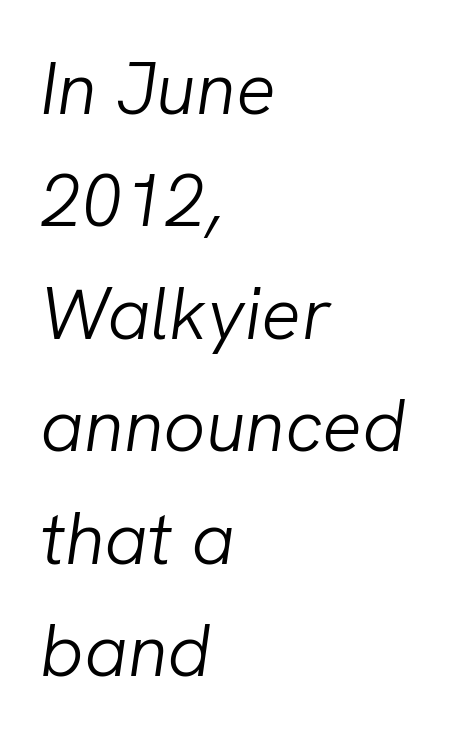
Q: Is the text bold? A: No.
Q: Is the text italic (slanted)? A: Yes, it leans right by about 8 degrees.
Q: Is the text underlined? A: No.
Q: How is the paragraph aligned? A: Left-aligned.
Q: Is the spacing between letters normal or unusually wide? A: Normal.
Q: Is the spacing between lines tight, normal or loose? A: Normal.
Q: Width (condensed, normal, or wide)? A: Normal.
Q: Stroke contrast? A: Low.
Q: x-height? A: Medium.
Q: Monospaced? A: No.
